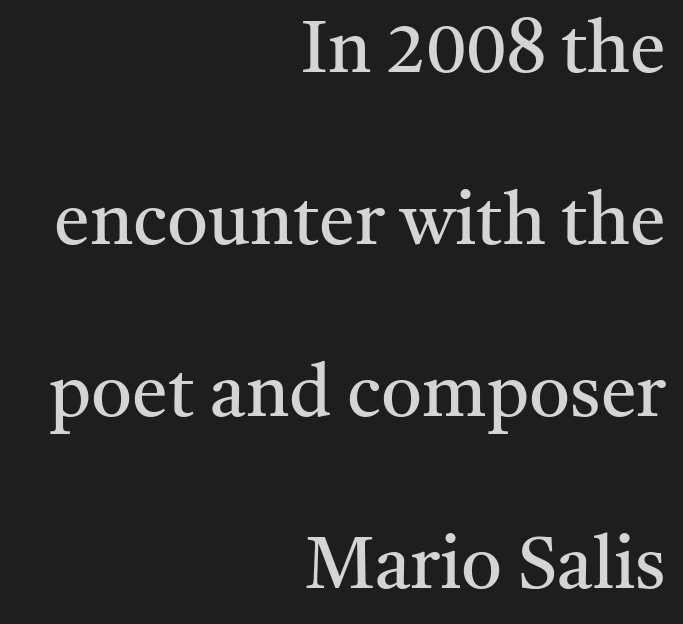
Q: Is the text bold? A: No.
Q: Is the text italic (slanted)? A: No, it is upright.
Q: Is the typeface a serif or a sans-serif typeface? A: Serif.
Q: Is the text underlined? A: No.
Q: How is the paragraph aligned? A: Right-aligned.
Q: Is the spacing between letters normal or unusually wide? A: Normal.
Q: Is the spacing between lines tight, normal or loose? A: Loose.
Q: Width (condensed, normal, or wide)? A: Normal.
Q: Stroke contrast? A: Medium.
Q: x-height? A: Medium.
Q: Monospaced? A: No.
